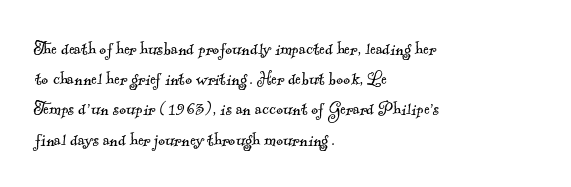
Quick note: interline space is typical. No heavy texture on the line: the type isn't bold. In CSS terms this would be text-align: left. The tracking reads as untouched default to a designer's eye. The string is rendered with underlining switched off.
